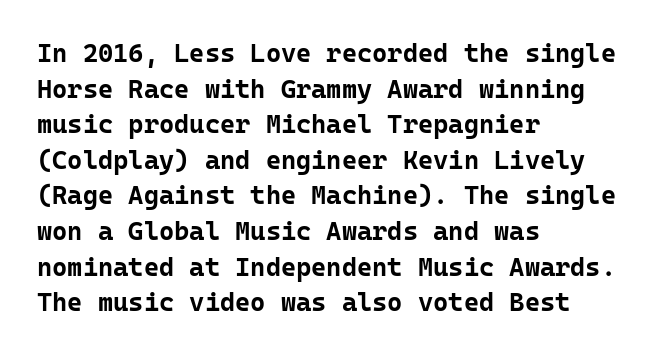
Descenders are the only things crossing below the line. Weight: bold. The tracking reads as untouched default to a designer's eye. A typesetter would mark this as roman, not italic.
